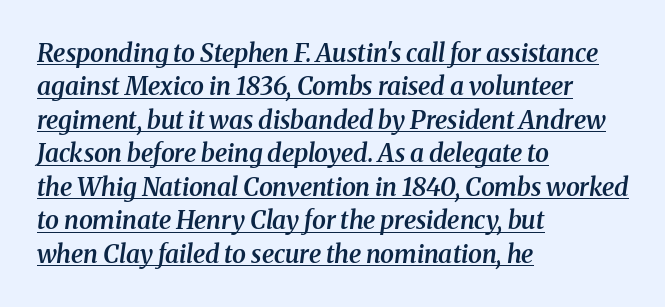
Q: Is the text bold? A: Semi-bold.
Q: Is the text italic (slanted)? A: Yes, it leans right by about 8 degrees.
Q: Is the text underlined? A: Yes.
Q: How is the paragraph aligned? A: Left-aligned.
Q: Is the spacing between letters normal or unusually wide? A: Normal.
Q: Is the spacing between lines tight, normal or loose? A: Normal.
